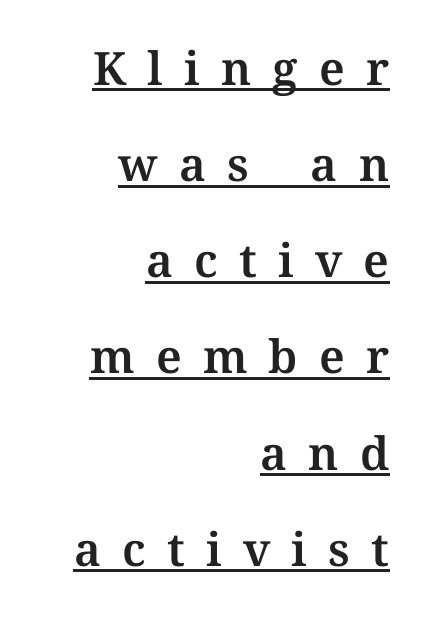
The image shows 46 px text type, upright; set right-aligned, loose line spacing (2.09x), unusually wide letter spacing (+0.46 em), underlined; medium stroke contrast and a medium x-height.
